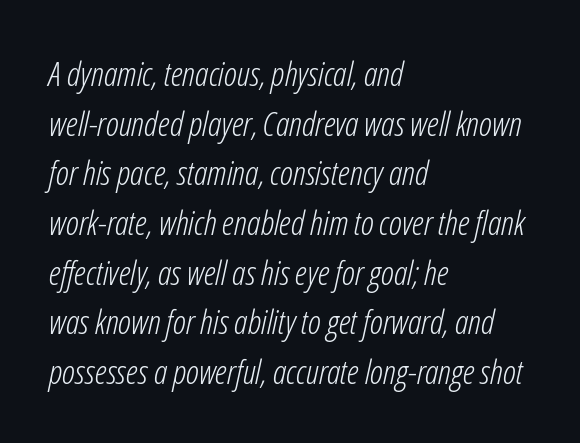
Q: Is the text bold? A: No.
Q: Is the text italic (slanted)? A: Yes, it leans right by about 12 degrees.
Q: Is the text underlined? A: No.
Q: How is the paragraph aligned? A: Left-aligned.
Q: Is the spacing between letters normal or unusually wide? A: Normal.
Q: Is the spacing between lines tight, normal or loose? A: Normal.
Q: Width (condensed, normal, or wide)? A: Condensed.
Q: Stroke contrast? A: Low.
Q: x-height? A: Medium.
Q: Monospaced? A: No.
